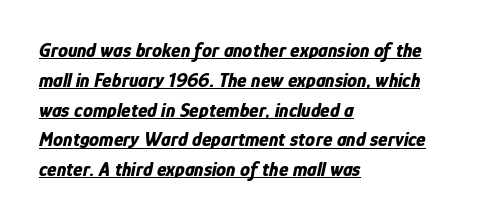
The image shows 20 px bold type, italic (leaning right); set left-aligned, normal line spacing (1.49x), normal letter spacing, underlined.
